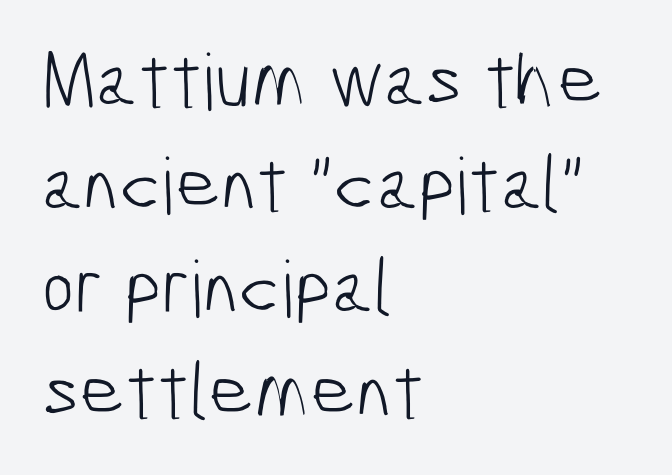
Q: Is the text bold? A: No.
Q: Is the typeface a serif or a sans-serif typeface? A: Sans-serif.
Q: Is the text underlined? A: No.
Q: How is the paragraph aligned? A: Left-aligned.
Q: Is the spacing between letters normal or unusually wide? A: Normal.
Q: Is the spacing between lines tight, normal or loose? A: Normal.
Q: Width (condensed, normal, or wide)? A: Condensed.
Q: Stroke contrast? A: Low.
Q: x-height? A: Medium.
Q: Monospaced? A: No.
